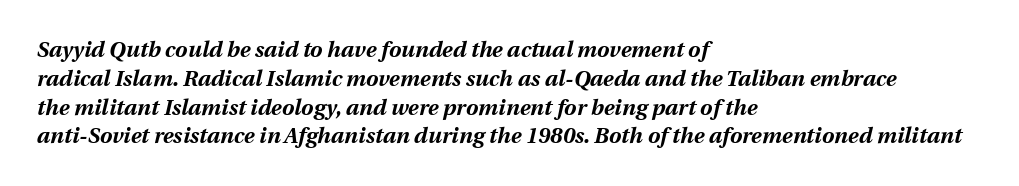
Look at the tracking — it's just the regular setting, nothing added. The gap between lines stays unmarked. These lines were composed using italics. Reading down the block, your eye returns to a fixed left position each line.
